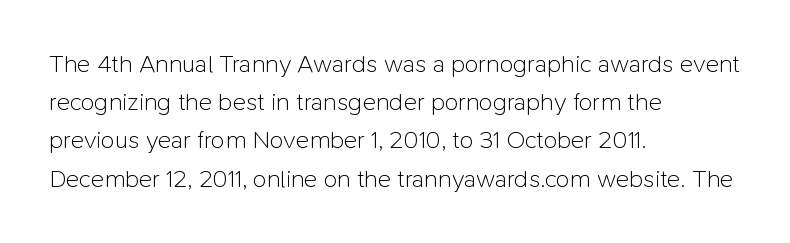
Q: Is the text bold? A: No.
Q: Is the text italic (slanted)? A: No, it is upright.
Q: Is the text underlined? A: No.
Q: How is the paragraph aligned? A: Left-aligned.
Q: Is the spacing between letters normal or unusually wide? A: Normal.
Q: Is the spacing between lines tight, normal or loose? A: Normal.
